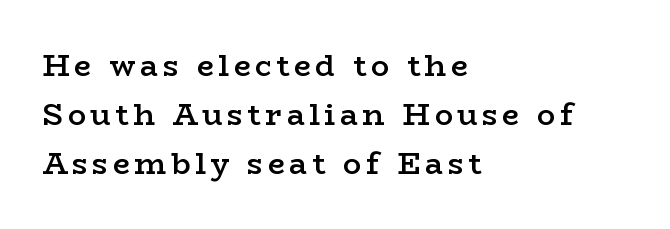
Q: Is the text bold? A: Semi-bold.
Q: Is the text italic (slanted)? A: No, it is upright.
Q: Is the typeface a serif or a sans-serif typeface? A: Serif.
Q: Is the text underlined? A: No.
Q: How is the paragraph aligned? A: Left-aligned.
Q: Is the spacing between lines tight, normal or loose? A: Normal.
Q: Width (condensed, normal, or wide)? A: Wide.
Q: Stroke contrast? A: Low.
Q: x-height? A: Medium.
Q: Monospaced? A: No.
